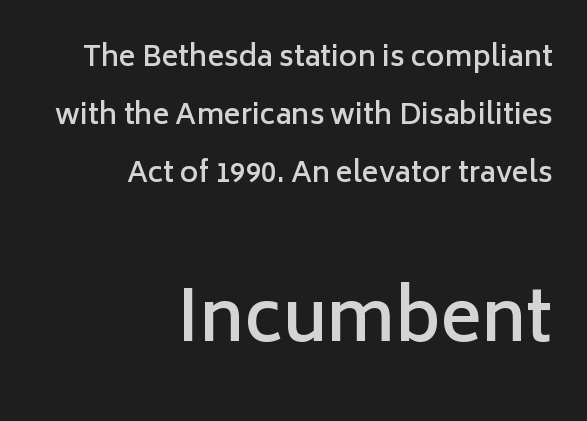
The typography opts for an upright posture over an oblique one. A typesetter would call this proportional, since set widths differ per character. In terms of letterform style, serifs are entirely absent. This block would shrink considerably if given ordinary leading; it's expanded now. Caption: semibold face, moderately heavy strokes. One-word summary of the alignment: right.
